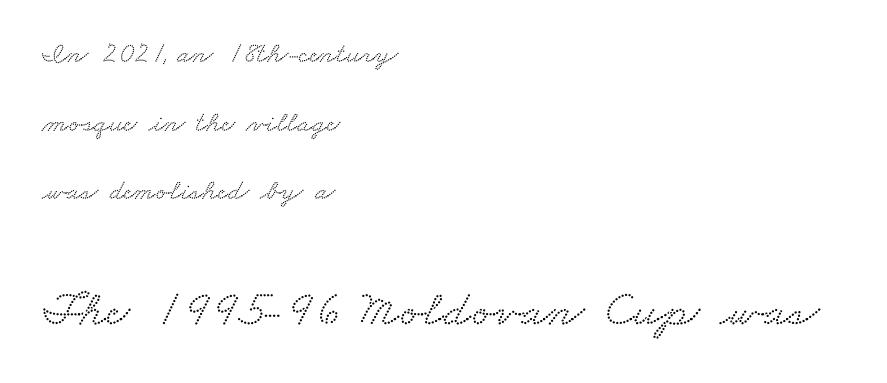
The passage is arranged the way most books set body copy — flush left. A student would notice the bottom passage is typeset larger than what precedes it. Underlining? Definitely not there. Interline gaps are noticeably wide in this sample. Tracking value appears to be zero — textbook default spacing.
